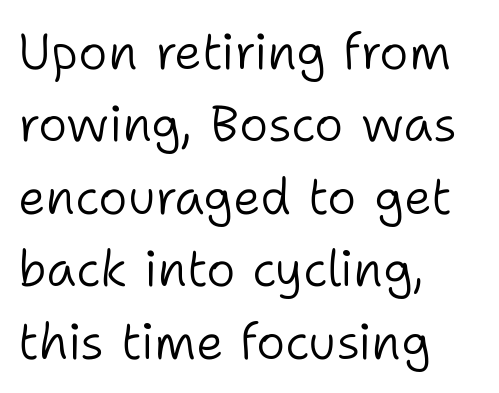
{"serif": "no", "italic": "no", "bold": "no", "weight": "light", "width": "normal", "stroke_contrast": "low", "x_height": "medium", "monospaced": "no", "underline": "no", "align": "left", "line_spacing": "normal", "line_spacing_ratio": 1.45, "letter_spacing": "normal", "letter_spacing_em": 0.0, "glyph_px": 50}
